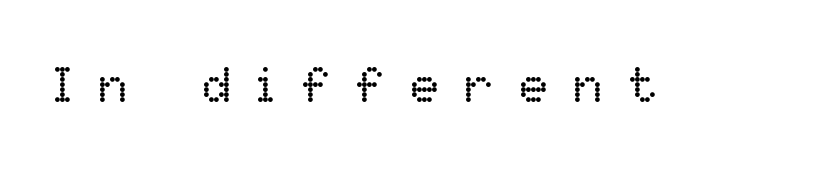
Is this a fixed-width face? No — the glyphs have proportional, varying widths. The face used here is rendered with a markedly widened letterfit. The string is rendered with underlining switched off. The passage shown is not bold in any degree. This is roman type, the default non-slanted kind.
